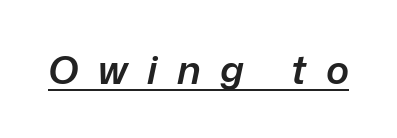
{"italic": "yes", "lean": "right", "slant_degrees": 12, "bold": "semi", "weight": "semibold", "width": "normal", "stroke_contrast": "low", "x_height": "medium", "monospaced": "no", "underline": "yes", "letter_spacing": "wide", "letter_spacing_em": 0.5, "glyph_px": 39}
